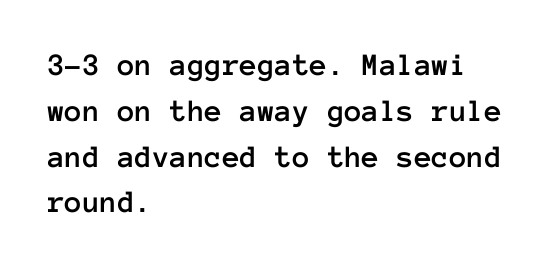
The letterforms sit shoulder to shoulder at normal distance. Does the copy run flush right? No — it runs flush left. Reading down the column, the eye jumps a familiar distance to each next line. A typesetter would call this monospace, since all characters share one set width. The specimen reads as upright at a glance. Decoration check: the copy has no underline.
